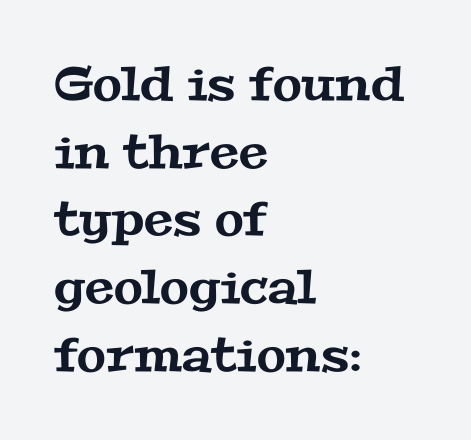
The designer went with a serif here, giving each stem small feet. Proportional: the letters do not fall into vertical columns. The lines are quadded left. Line spacing here is normal. Words float on clear page, feet unadorned. Default kerning and tracking; the words read as compact shapes.
